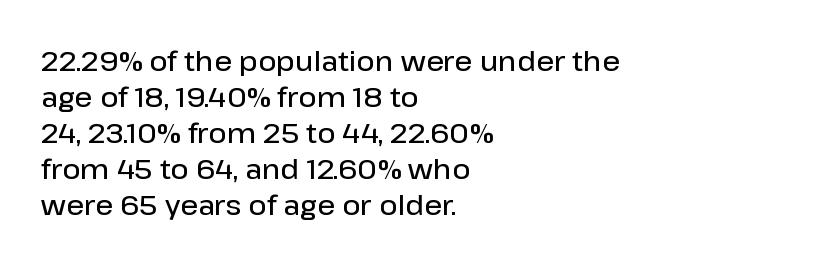
Q: Is the text bold? A: Semi-bold.
Q: Is the text italic (slanted)? A: No, it is upright.
Q: Is the typeface a serif or a sans-serif typeface? A: Sans-serif.
Q: Is the text underlined? A: No.
Q: How is the paragraph aligned? A: Left-aligned.
Q: Is the spacing between letters normal or unusually wide? A: Normal.
Q: Is the spacing between lines tight, normal or loose? A: Normal.
Q: Width (condensed, normal, or wide)? A: Normal.
Q: Stroke contrast? A: Low.
Q: x-height? A: Medium.
Q: Monospaced? A: No.
